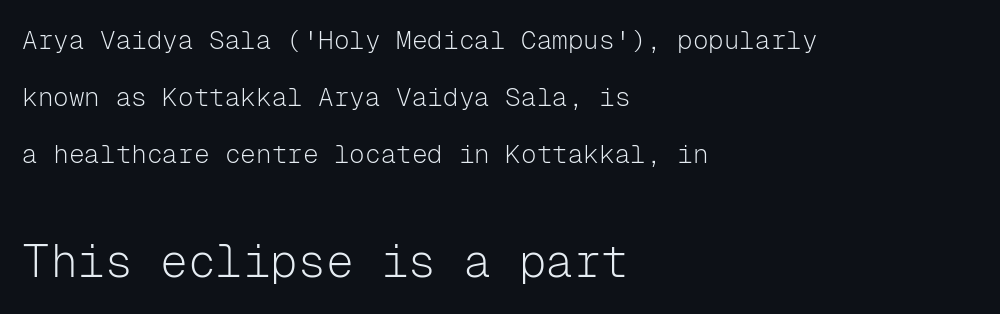
The image shows 46 px light sans-serif type, upright, monospaced; set left-aligned, loose line spacing (2.2x), normal letter spacing, not underlined; the second (bottom) block is 1.77x larger; low stroke contrast and a medium x-height.
